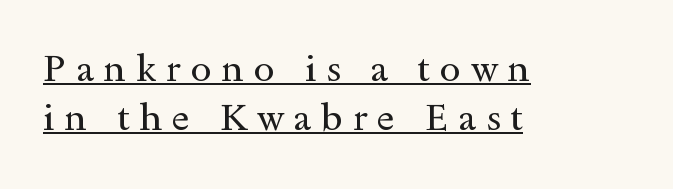
Q: Is the text bold? A: No.
Q: Is the text italic (slanted)? A: No, it is upright.
Q: Is the typeface a serif or a sans-serif typeface? A: Serif.
Q: Is the text underlined? A: Yes.
Q: How is the paragraph aligned? A: Left-aligned.
Q: Is the spacing between letters normal or unusually wide? A: Unusually wide.
Q: Is the spacing between lines tight, normal or loose? A: Normal.
Q: Width (condensed, normal, or wide)? A: Wide.
Q: x-height? A: Small.
Q: Monospaced? A: No.
